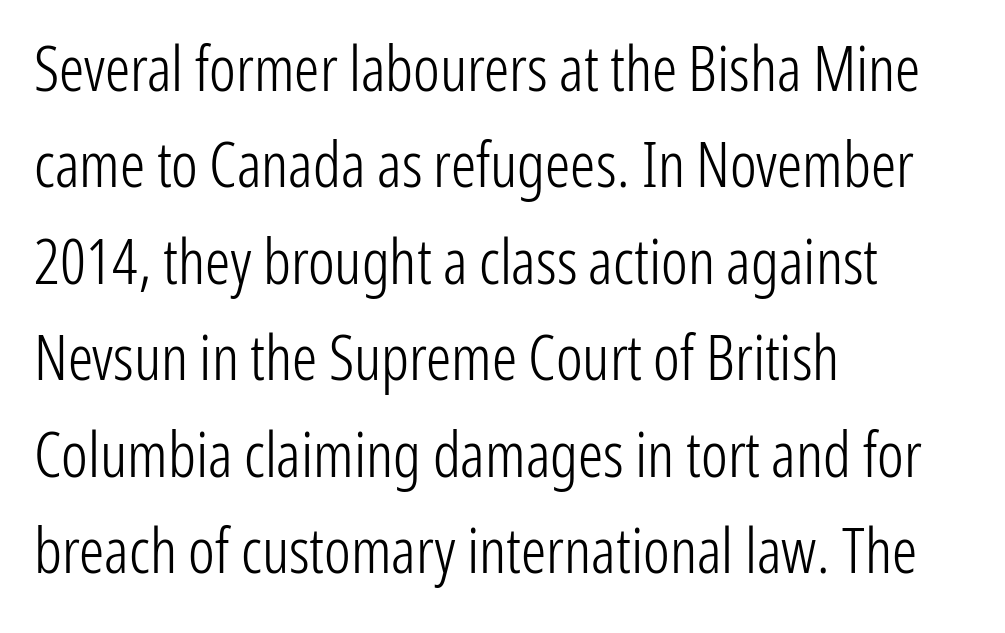
Q: Is the text bold? A: No.
Q: Is the text italic (slanted)? A: No, it is upright.
Q: Is the typeface a serif or a sans-serif typeface? A: Sans-serif.
Q: Is the text underlined? A: No.
Q: How is the paragraph aligned? A: Left-aligned.
Q: Is the spacing between letters normal or unusually wide? A: Normal.
Q: Is the spacing between lines tight, normal or loose? A: Normal.
Q: Width (condensed, normal, or wide)? A: Condensed.
Q: Stroke contrast? A: Low.
Q: x-height? A: Medium.
Q: Monospaced? A: No.
